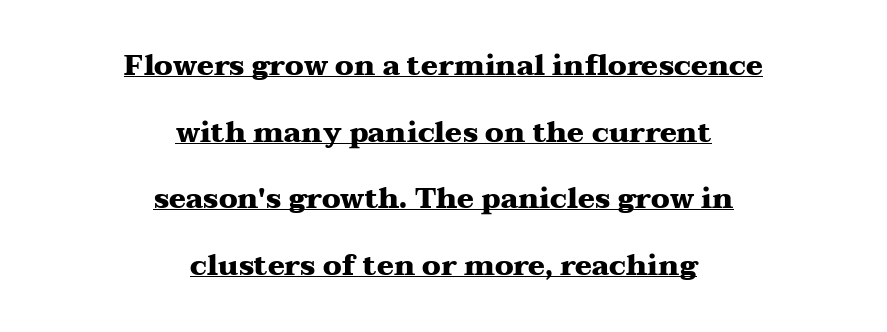
{"serif": "yes", "italic": "no", "bold": "yes", "weight": "heavy", "width": "wide", "stroke_contrast": "medium", "x_height": "medium", "monospaced": "no", "underline": "yes", "align": "center", "line_spacing": "loose", "line_spacing_ratio": 2.38, "letter_spacing": "normal", "letter_spacing_em": 0.0, "glyph_px": 28}
